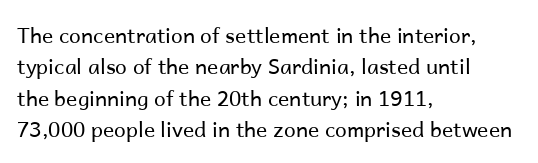
The image shows 21 px text type, upright; set left-aligned, normal line spacing (1.49x), normal letter spacing, not underlined.
